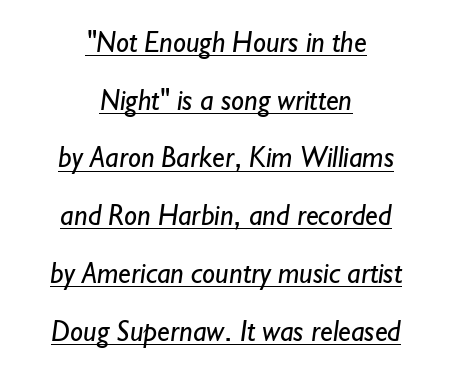
{"serif": "no", "bold": "no", "weight": "regular", "width": "normal", "stroke_contrast": "low", "x_height": "small", "monospaced": "no", "underline": "yes", "align": "center", "line_spacing": "loose", "line_spacing_ratio": 1.99, "letter_spacing": "normal", "letter_spacing_em": 0.0, "glyph_px": 29}
